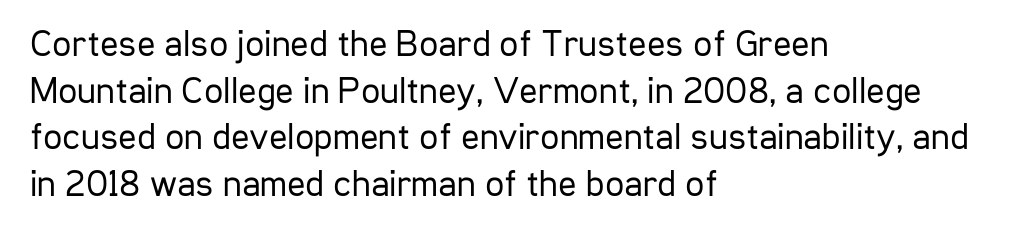
{"serif": "no", "italic": "no", "bold": "no", "weight": "regular", "width": "condensed", "stroke_contrast": "low", "x_height": "medium", "monospaced": "no", "underline": "no", "align": "left", "line_spacing_ratio": 1.23, "letter_spacing": "normal", "letter_spacing_em": 0.0, "glyph_px": 38}
